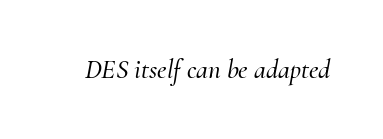
If you drew a line through each stem, it would be angled. Underlining? Definitely not there. Look at the tracking — it's just the regular setting, nothing added.
